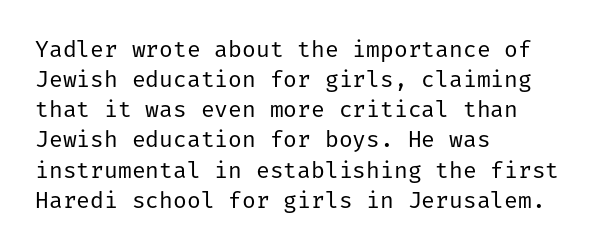
Teacher's note: observe the even left margin — that is flush-left alignment. Does extra space separate the letters? No, they use regular spacing. In terms of posture, this sample is upright. The glyphs are unaccompanied by any horizontal stroke below them. The lines sit at an ordinary, default distance from one another.
